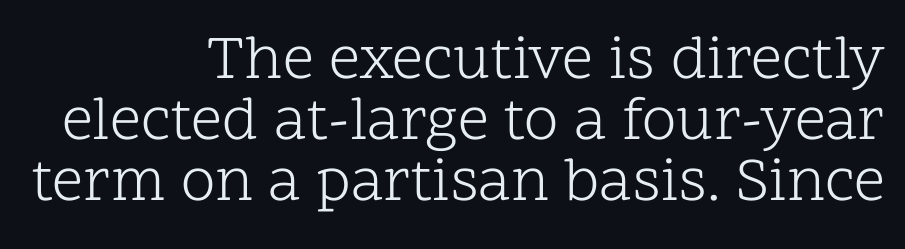
The space directly below the letters is spotless. A typesetter would call this proportional, since set widths differ per character. The setting favours the right margin, as signatures and pull-quotes sometimes do. Nobody touched the tracking dial on this one.
